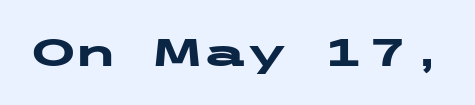
Q: Is the text bold? A: Yes.
Q: Is the text italic (slanted)? A: No, it is upright.
Q: Is the typeface a serif or a sans-serif typeface? A: Sans-serif.
Q: Is the text underlined? A: No.
Q: Is the spacing between letters normal or unusually wide? A: Normal.
Q: Width (condensed, normal, or wide)? A: Wide.
Q: Stroke contrast? A: Low.
Q: x-height? A: Medium.
